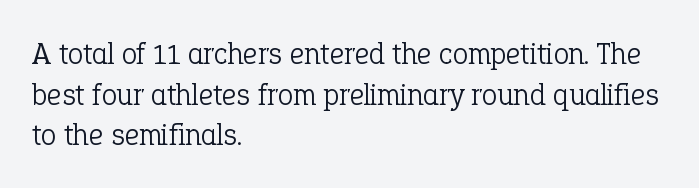
Letter spacing: default. You could not count columns in this text — the font is proportionally spaced. Upright lettering throughout. Quick note: underline off. Leading matches the norm, producing a regular column.
